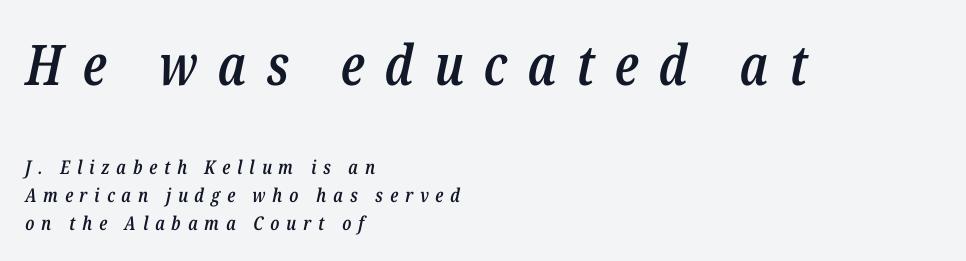
The image shows 56 px semibold, condensed type, italic (leaning right); set left-aligned, normal line spacing (1.48x), unusually wide letter spacing (+0.36 em), not underlined; the first (top) block is 2.95x larger; low stroke contrast and a medium x-height.
